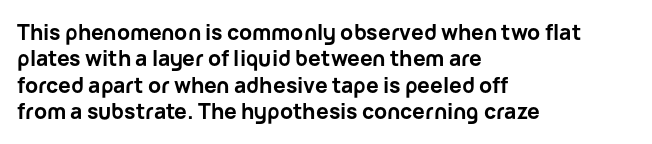
{"italic": "no", "bold": "yes", "underline": "no", "align": "left", "line_spacing": "normal", "line_spacing_ratio": 1.26, "letter_spacing": "normal", "letter_spacing_em": 0.0, "glyph_px": 21}
